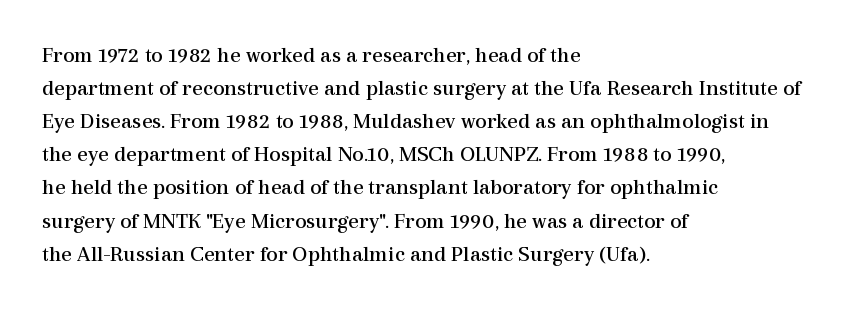
{"italic": "no", "bold": "no", "underline": "no", "align": "left", "line_spacing": "normal", "line_spacing_ratio": 1.44, "letter_spacing": "normal", "letter_spacing_em": 0.0, "glyph_px": 23}
